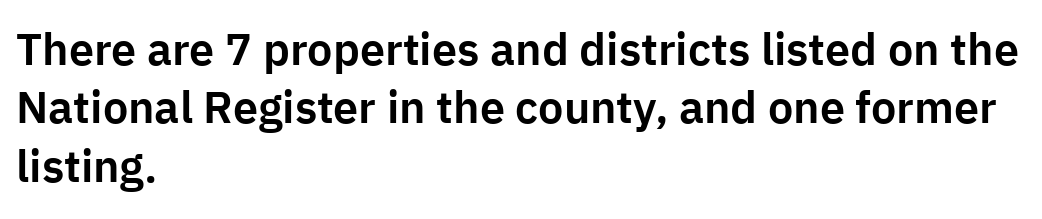
Q: Is the text italic (slanted)? A: No, it is upright.
Q: Is the typeface a serif or a sans-serif typeface? A: Sans-serif.
Q: Is the text underlined? A: No.
Q: How is the paragraph aligned? A: Left-aligned.
Q: Is the spacing between letters normal or unusually wide? A: Normal.
Q: Is the spacing between lines tight, normal or loose? A: Normal.
Q: Width (condensed, normal, or wide)? A: Normal.
Q: Stroke contrast? A: Low.
Q: x-height? A: Medium.
Q: Monospaced? A: No.
